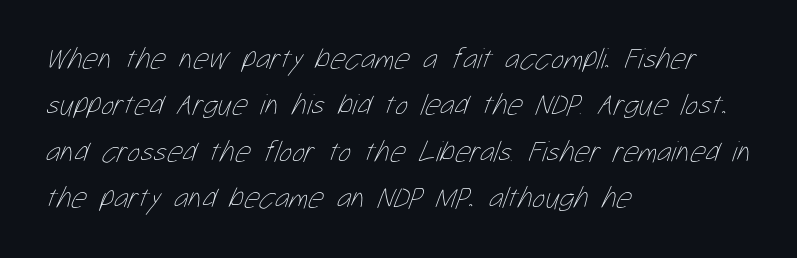
Q: Is the text bold? A: No.
Q: Is the text underlined? A: No.
Q: How is the paragraph aligned? A: Left-aligned.
Q: Is the spacing between letters normal or unusually wide? A: Normal.
Q: Is the spacing between lines tight, normal or loose? A: Normal.
Q: Width (condensed, normal, or wide)? A: Condensed.
Q: Stroke contrast? A: Low.
Q: x-height? A: Medium.
Q: Monospaced? A: No.
